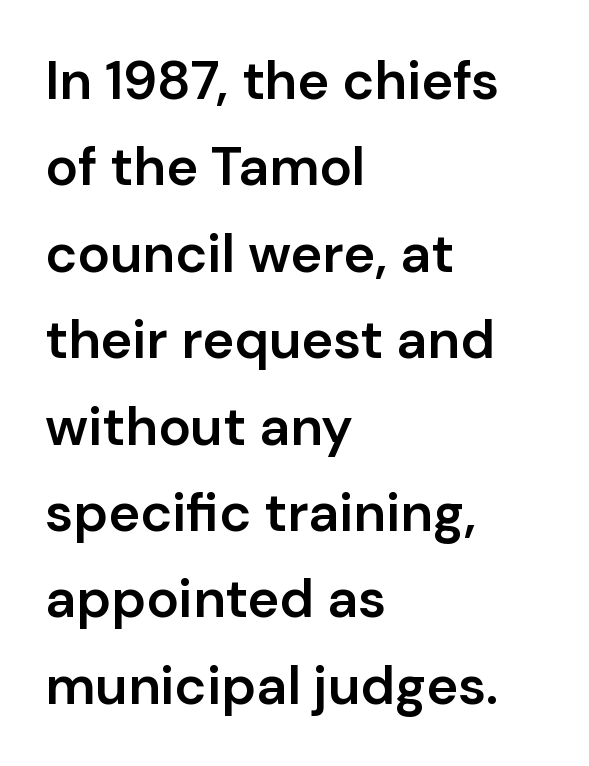
Q: Is the text bold? A: Semi-bold.
Q: Is the text italic (slanted)? A: No, it is upright.
Q: Is the typeface a serif or a sans-serif typeface? A: Sans-serif.
Q: Is the text underlined? A: No.
Q: How is the paragraph aligned? A: Left-aligned.
Q: Is the spacing between letters normal or unusually wide? A: Normal.
Q: Is the spacing between lines tight, normal or loose? A: Normal.
Q: Width (condensed, normal, or wide)? A: Normal.
Q: Stroke contrast? A: Low.
Q: x-height? A: Medium.
Q: Monospaced? A: No.
